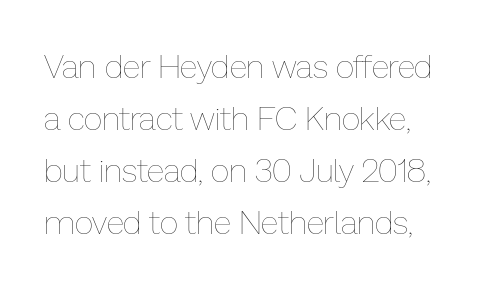
The image shows 33 px thin type, upright; set normal line spacing (1.58x), normal letter spacing, not underlined; low stroke contrast and a medium x-height.
